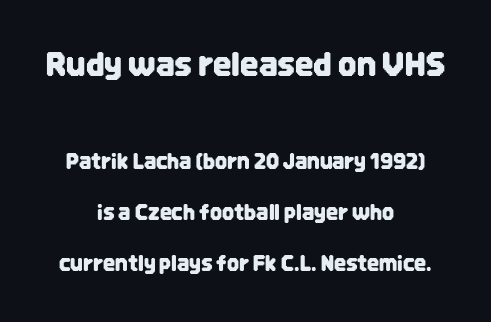
{"serif": "no", "italic": "no", "width": "condensed", "stroke_contrast": "low", "x_height": "large", "monospaced": "no", "underline": "no", "align": "center", "line_spacing": "loose", "line_spacing_ratio": 2.43, "letter_spacing": "normal", "letter_spacing_em": 0.0, "larger_block": "first", "size_ratio": 1.52, "glyph_px": 32}
